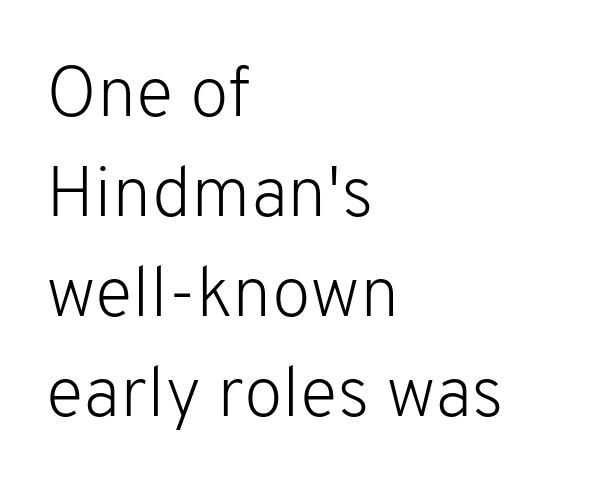
The image shows 71 px light sans-serif type, upright; set left-aligned, normal line spacing (1.41x), normal letter spacing, not underlined; low stroke contrast and a medium x-height.
